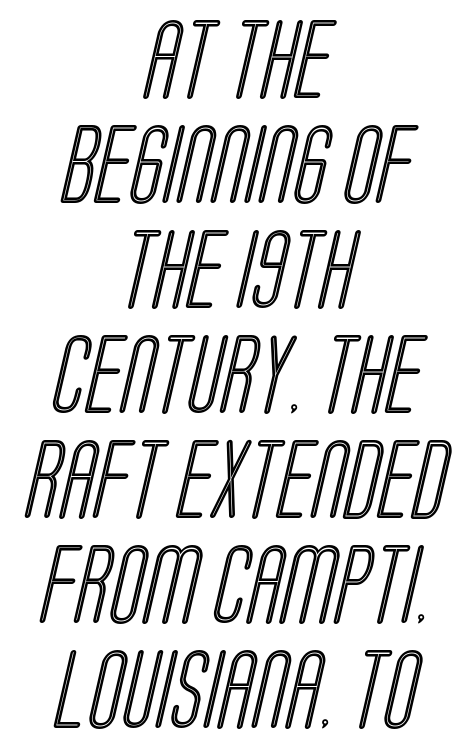
The image shows 79 px condensed type; set centered, normal line spacing (1.33x), normal letter spacing, not underlined; a large x-height.
